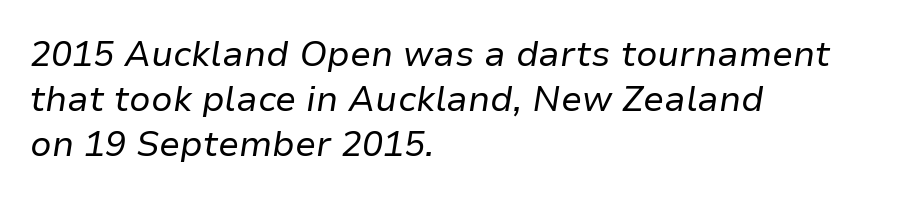
{"italic": "yes", "lean": "right", "slant_degrees": 9, "bold": "no", "weight": "regular", "width": "normal", "stroke_contrast": "low", "x_height": "medium", "monospaced": "no", "underline": "no", "align": "left", "line_spacing": "normal", "line_spacing_ratio": 1.29, "letter_spacing": "normal", "letter_spacing_em": 0.0, "glyph_px": 35}
